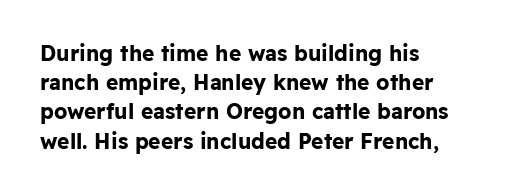
Q: Is the text bold? A: Yes.
Q: Is the text italic (slanted)? A: No, it is upright.
Q: Is the text underlined? A: No.
Q: How is the paragraph aligned? A: Left-aligned.
Q: Is the spacing between letters normal or unusually wide? A: Normal.
Q: Is the spacing between lines tight, normal or loose? A: Normal.
